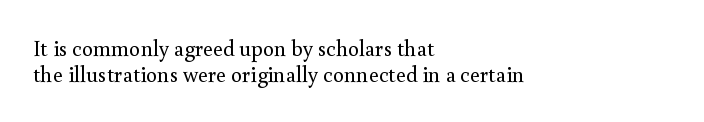
{"italic": "no", "bold": "no", "underline": "no", "align": "left", "line_spacing_ratio": 1.19, "letter_spacing": "normal", "letter_spacing_em": 0.0, "glyph_px": 22}
